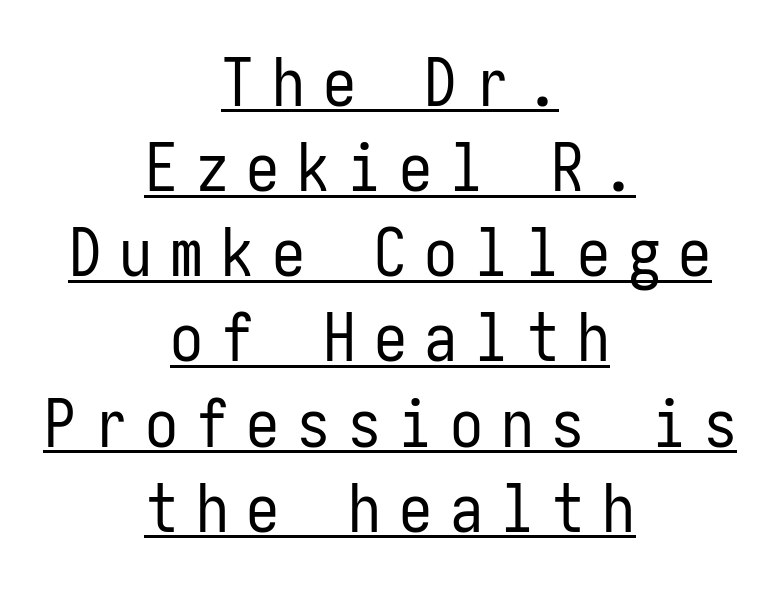
The image shows 66 px regular-weight, condensed sans-serif type, upright; set centered, normal line spacing (1.29x), unusually wide letter spacing (+0.27 em), underlined; low stroke contrast and a medium x-height.
